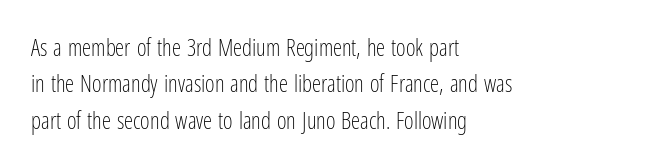
{"italic": "no", "bold": "no", "underline": "no", "align": "left", "line_spacing": "normal", "line_spacing_ratio": 1.58, "letter_spacing": "normal", "letter_spacing_em": 0.0, "glyph_px": 23}
